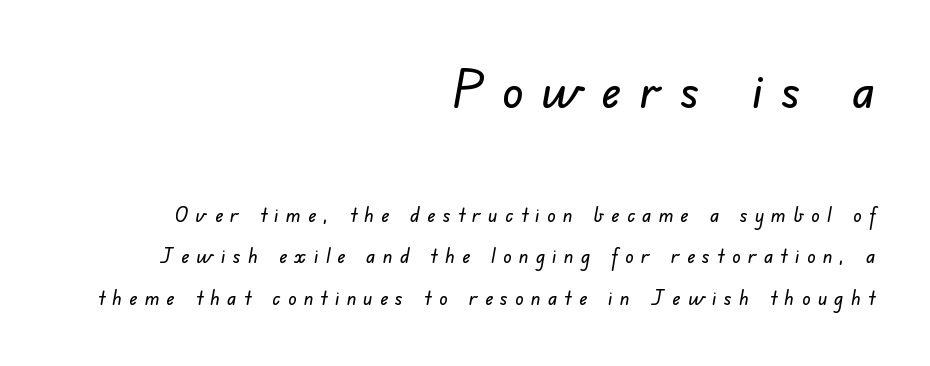
Someone cranked the tracking dial way up on this one. Between these two stacked blocks, the higher one wins on size. Regarding leading, the lines here are spaced well apart. Looks like regular typesetting: each glyph gets only the width it needs. Plain, unruled lines of type. Teacher's note: observe the even right margin — that is flush-right alignment.
